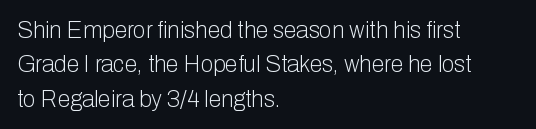
The image shows 23 px text type, upright; set left-aligned, normal line spacing (1.5x), normal letter spacing, not underlined.
